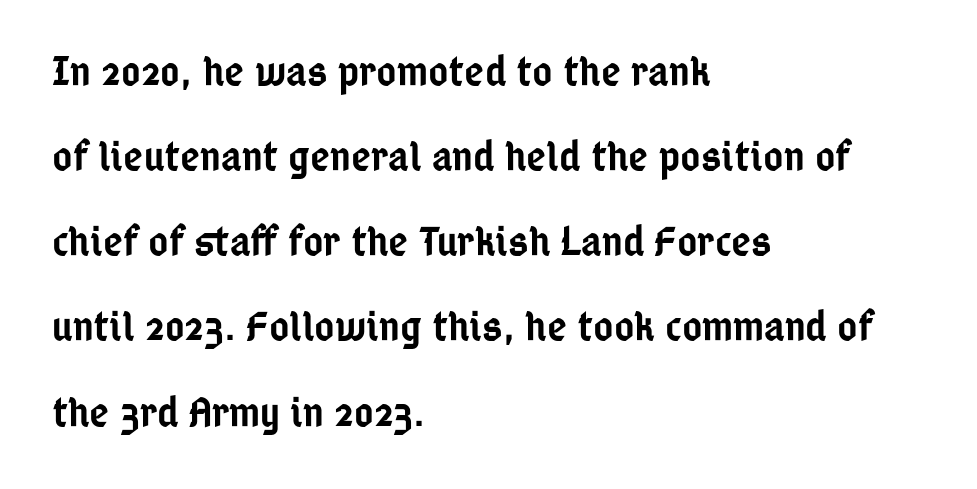
The image shows 43 px semibold, condensed sans-serif type, upright; set left-aligned, loose line spacing (1.98x), normal letter spacing, not underlined; low stroke contrast and a medium x-height.
